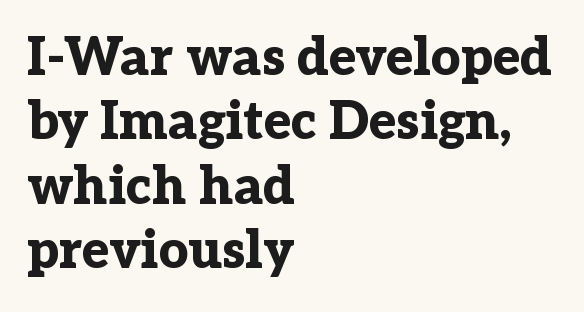
Reading down the block, your eye returns to a fixed left position each line. These lines are composed in type with serifs. The tracking reads as untouched default to a designer's eye. Descenders hang freely into open space. This is roman type, the default non-slanted kind.
